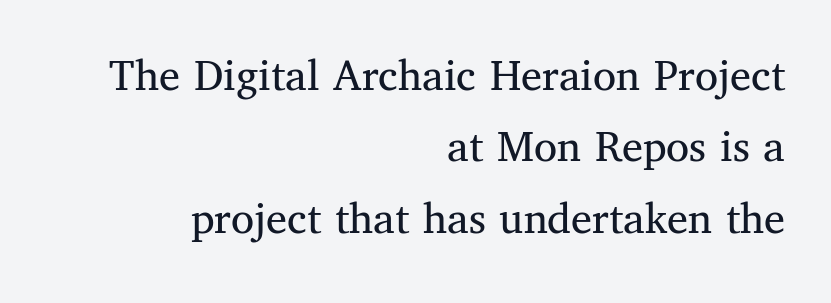
{"serif": "yes", "italic": "no", "bold": "no", "weight": "regular", "width": "normal", "stroke_contrast": "medium", "x_height": "medium", "monospaced": "no", "underline": "no", "align": "right", "line_spacing": "normal", "line_spacing_ratio": 1.52, "letter_spacing": "normal", "letter_spacing_em": 0.0, "glyph_px": 47}
